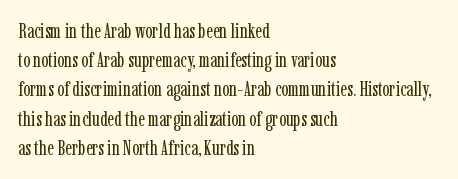
Tracking here is standard; glyphs follow each other at the usual distance. Heft: none added — not bold. These lines are set flush left with a ragged right edge. The letters stand straight up with perfectly vertical stems. Has an underline been added? It has not.
